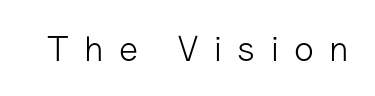
Q: Is the text bold? A: No.
Q: Is the text italic (slanted)? A: No, it is upright.
Q: Is the typeface a serif or a sans-serif typeface? A: Sans-serif.
Q: Is the text underlined? A: No.
Q: Is the spacing between letters normal or unusually wide? A: Unusually wide.
Q: Width (condensed, normal, or wide)? A: Normal.
Q: Stroke contrast? A: Low.
Q: x-height? A: Medium.
Q: Monospaced? A: No.
